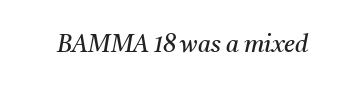
Q: Is the text bold? A: No.
Q: Is the text italic (slanted)? A: Yes, it leans right by about 11 degrees.
Q: Is the text underlined? A: No.
Q: Is the spacing between letters normal or unusually wide? A: Normal.
